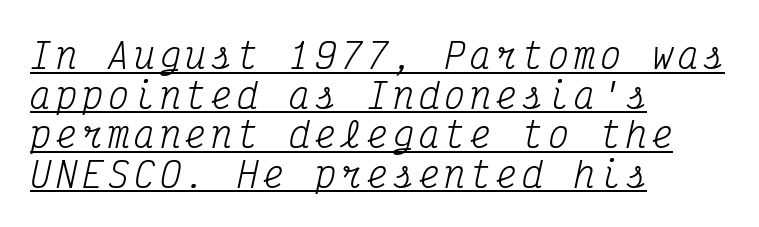
The image shows 35 px regular-weight, condensed serif type, italic (leaning right), monospaced; set left-aligned, tight line spacing (1.13x), underlined; medium stroke contrast and a medium x-height.
